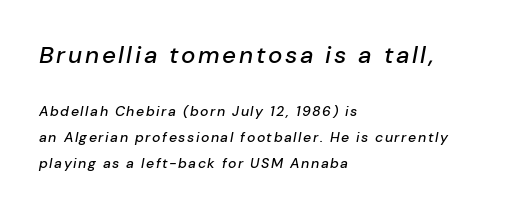
{"italic": "yes", "lean": "right", "slant_degrees": 10, "underline": "no", "align": "left", "line_spacing_ratio": 1.84, "larger_block": "first", "size_ratio": 1.71, "glyph_px": 24}
